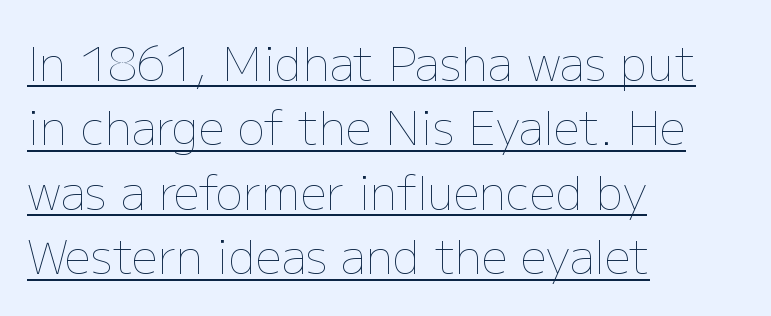
Q: Is the text bold? A: No.
Q: Is the text italic (slanted)? A: No, it is upright.
Q: Is the text underlined? A: Yes.
Q: How is the paragraph aligned? A: Left-aligned.
Q: Is the spacing between letters normal or unusually wide? A: Normal.
Q: Is the spacing between lines tight, normal or loose? A: Normal.
Q: Width (condensed, normal, or wide)? A: Normal.
Q: Stroke contrast? A: Low.
Q: x-height? A: Medium.
Q: Monospaced? A: No.
